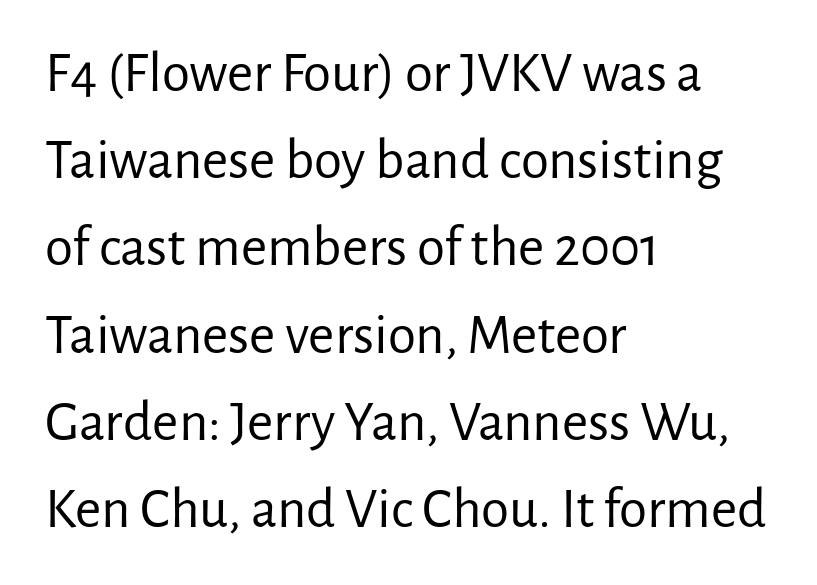
Q: Is the text bold? A: No.
Q: Is the text italic (slanted)? A: No, it is upright.
Q: Is the typeface a serif or a sans-serif typeface? A: Sans-serif.
Q: Is the text underlined? A: No.
Q: How is the paragraph aligned? A: Left-aligned.
Q: Is the spacing between letters normal or unusually wide? A: Normal.
Q: Is the spacing between lines tight, normal or loose? A: Normal.
Q: Width (condensed, normal, or wide)? A: Normal.
Q: Stroke contrast? A: Low.
Q: x-height? A: Medium.
Q: Monospaced? A: No.
